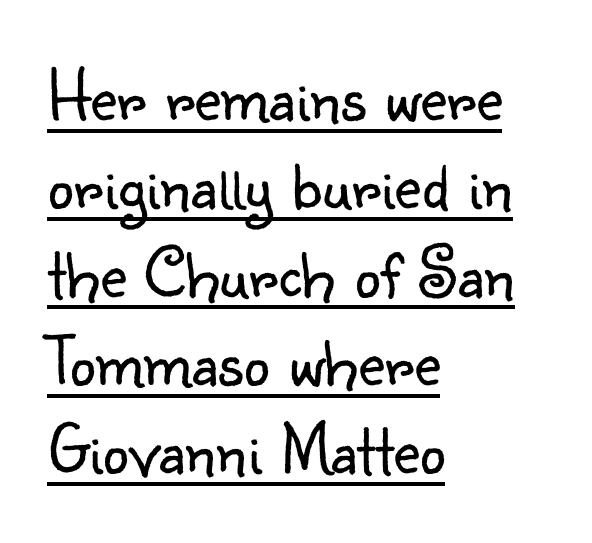
The image shows 73 px light sans-serif type, upright; set left-aligned, line spacing 1.21x, normal letter spacing, underlined; low stroke contrast and a small x-height.
